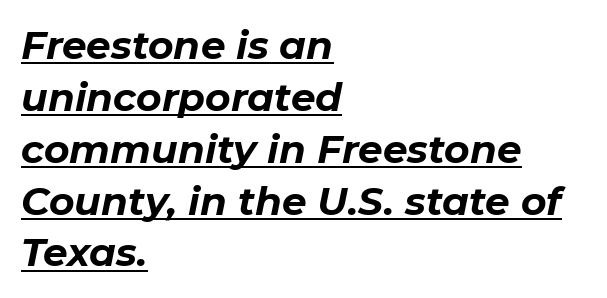
The image shows 39 px bold type, italic (leaning right); set left-aligned, normal line spacing (1.33x), normal letter spacing, underlined; low stroke contrast and a medium x-height.
